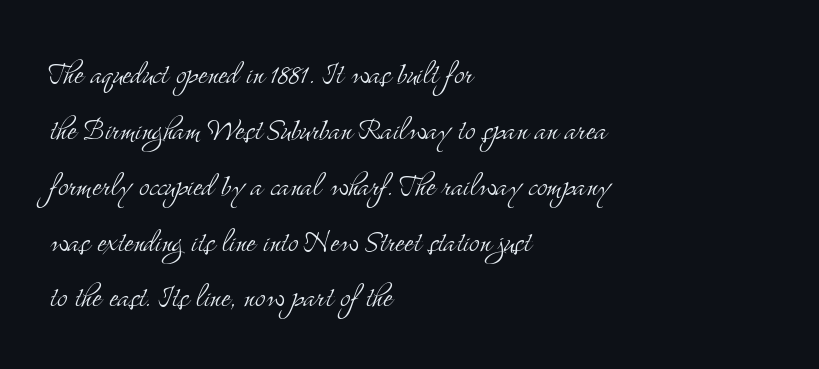
The image shows 38 px light, condensed serif type; set left-aligned, normal line spacing (1.47x), normal letter spacing, not underlined; medium stroke contrast and a small x-height.
